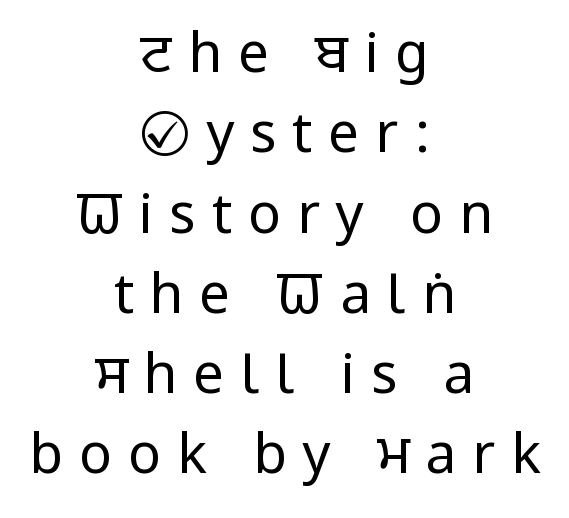
The image shows 55 px regular-weight, condensed sans-serif type, upright; set centered, normal line spacing (1.46x), unusually wide letter spacing (+0.29 em), not underlined; low stroke contrast and a large x-height.
